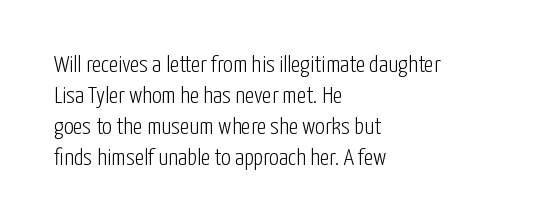
The image shows 24 px text type, upright; set left-aligned, normal line spacing (1.29x), normal letter spacing, not underlined.
